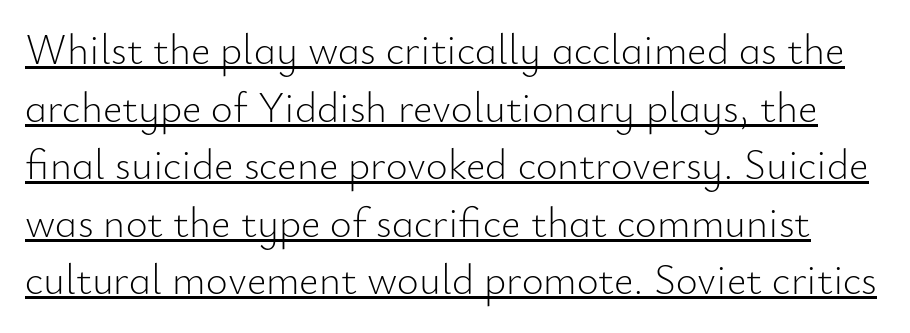
Has an underline been added? It has. This sample keeps an unexceptional amount of space between lines. The letters advance in unequal steps, a hallmark of proportional type. Serifs: no, the terminals of the letterforms are clean.
